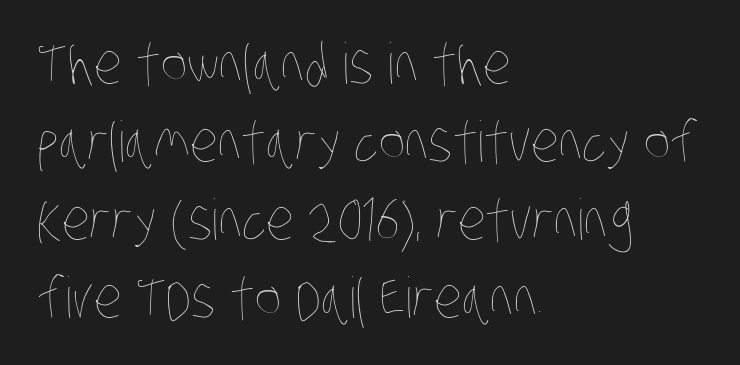
Q: Is the text bold? A: No.
Q: Is the text underlined? A: No.
Q: How is the paragraph aligned? A: Left-aligned.
Q: Is the spacing between letters normal or unusually wide? A: Normal.
Q: Is the spacing between lines tight, normal or loose? A: Normal.
Q: Width (condensed, normal, or wide)? A: Condensed.
Q: Stroke contrast? A: Low.
Q: x-height? A: Large.
Q: Monospaced? A: No.
